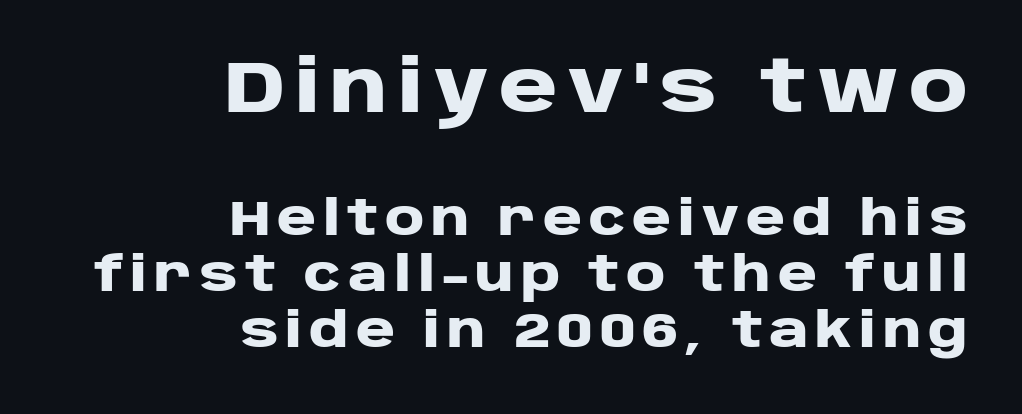
Looks like regular typesetting: each glyph gets only the width it needs. The rendering shrinks the type as you move from the upper chunk to the lower. Casual observation: everything's shoved over to the right. Beneath every word, the page is bare.
